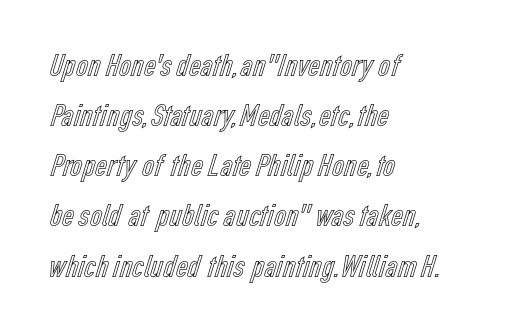
The image shows 33 px condensed type; set left-aligned, normal line spacing (1.52x), normal letter spacing, not underlined; a medium x-height.
